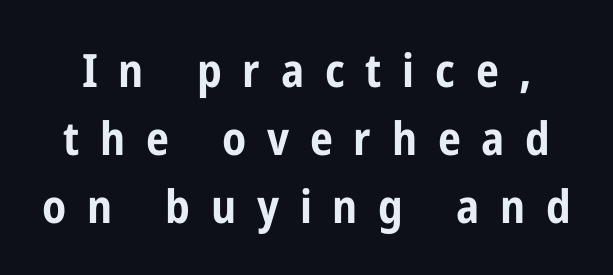
Are there feet on the stems? There aren't — it's a sans. These lines have a slow, spaced-out rhythm from letter to letter. Letters rest on an invisible, unmarked baseline. You could not count columns in this text — the font is proportionally spaced. Bold? Absolutely — the strokes are thick and heavy.
